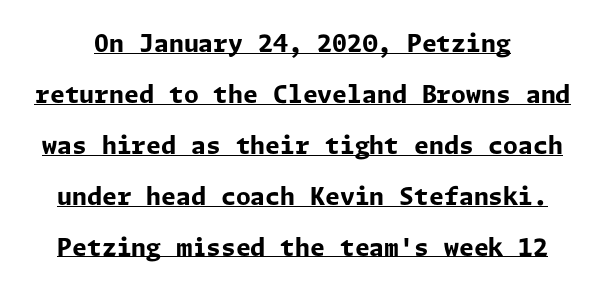
{"italic": "no", "bold": "yes", "underline": "yes", "line_spacing": "loose", "line_spacing_ratio": 2.12, "letter_spacing": "normal", "letter_spacing_em": 0.0, "glyph_px": 24}
